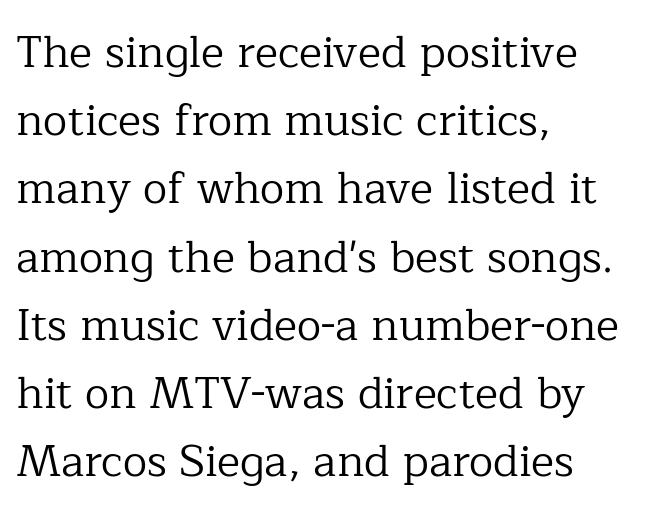
Q: Is the text bold? A: No.
Q: Is the text italic (slanted)? A: No, it is upright.
Q: Is the typeface a serif or a sans-serif typeface? A: Serif.
Q: Is the text underlined? A: No.
Q: How is the paragraph aligned? A: Left-aligned.
Q: Is the spacing between letters normal or unusually wide? A: Normal.
Q: Is the spacing between lines tight, normal or loose? A: Normal.
Q: Width (condensed, normal, or wide)? A: Normal.
Q: Stroke contrast? A: Low.
Q: x-height? A: Medium.
Q: Monospaced? A: No.
